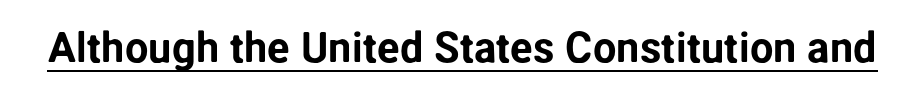
{"serif": "no", "italic": "no", "width": "normal", "stroke_contrast": "low", "x_height": "medium", "monospaced": "no", "underline": "yes", "letter_spacing": "normal", "letter_spacing_em": 0.0, "glyph_px": 42}
